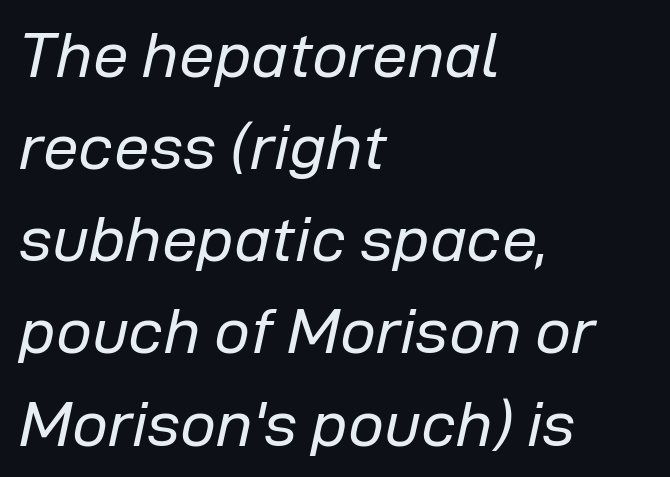
{"italic": "yes", "lean": "right", "slant_degrees": 12, "bold": "no", "weight": "regular", "width": "normal", "stroke_contrast": "low", "x_height": "medium", "monospaced": "no", "underline": "no", "align": "left", "line_spacing": "normal", "line_spacing_ratio": 1.44, "letter_spacing": "normal", "letter_spacing_em": 0.0, "glyph_px": 64}
